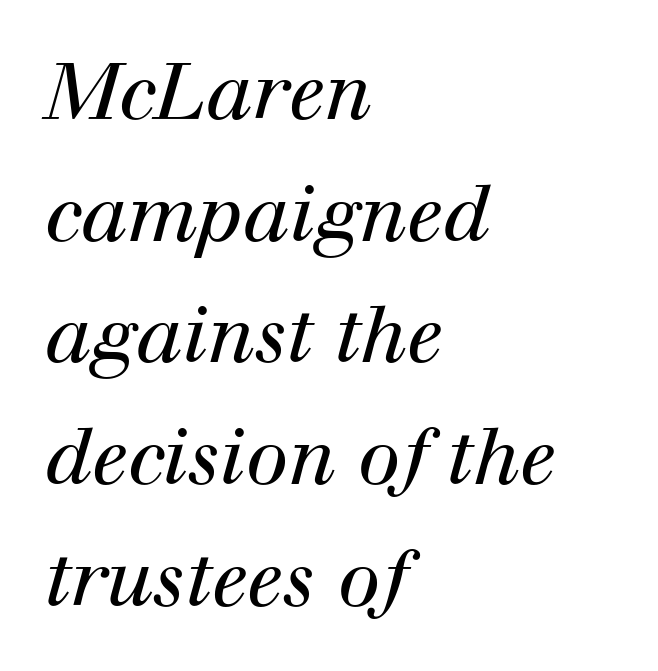
{"serif": "yes", "italic": "yes", "lean": "right", "slant_degrees": 12, "bold": "no", "weight": "regular", "width": "normal", "stroke_contrast": "high", "x_height": "medium", "monospaced": "no", "underline": "no", "align": "left", "line_spacing": "normal", "line_spacing_ratio": 1.58, "letter_spacing": "normal", "letter_spacing_em": 0.0, "glyph_px": 77}
